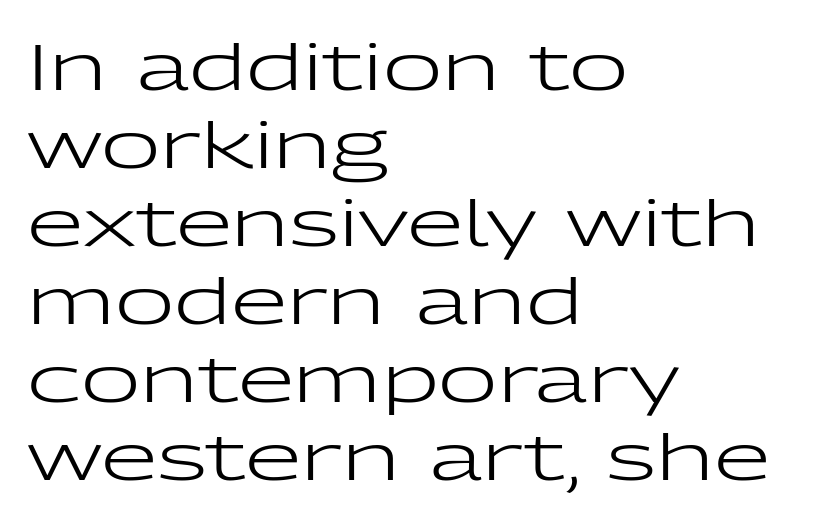
Q: Is the text bold? A: No.
Q: Is the text italic (slanted)? A: No, it is upright.
Q: Is the typeface a serif or a sans-serif typeface? A: Sans-serif.
Q: Is the text underlined? A: No.
Q: How is the paragraph aligned? A: Left-aligned.
Q: Is the spacing between letters normal or unusually wide? A: Normal.
Q: Width (condensed, normal, or wide)? A: Wide.
Q: Stroke contrast? A: Low.
Q: x-height? A: Medium.
Q: Monospaced? A: No.
